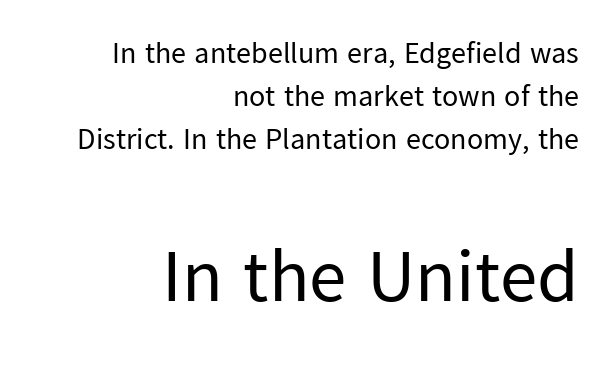
This is the regular roman posture of the typeface. Bigger letters appear in the bottom chunk; the top chunk is reduced. Grotesque or geometric, the face here clearly has no serifs. The face used here is proportionally spaced, like ordinary book or web type. Stroke thickness stays within the range of a standard reading face or lighter. The rendering keeps characters at their native spacing.
